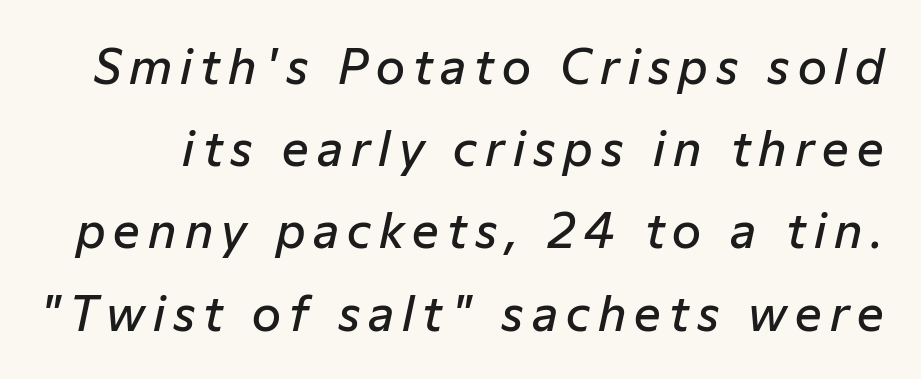
Q: Is the text bold? A: Semi-bold.
Q: Is the text italic (slanted)? A: Yes, it leans right by about 12 degrees.
Q: Is the text underlined? A: No.
Q: Width (condensed, normal, or wide)? A: Normal.
Q: Stroke contrast? A: Low.
Q: x-height? A: Medium.
Q: Monospaced? A: No.
